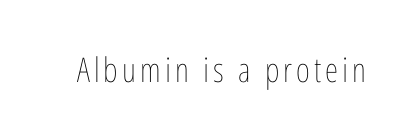
The image shows 34 px thin, condensed type, upright; set not underlined; low stroke contrast and a medium x-height.
